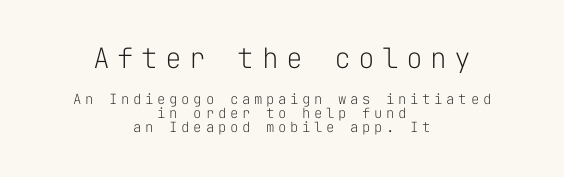
{"serif": "no", "italic": "no", "bold": "no", "weight": "light", "width": "normal", "stroke_contrast": "low", "x_height": "medium", "monospaced": "yes", "underline": "no", "align": "center", "line_spacing": "tight", "line_spacing_ratio": 1.0, "letter_spacing": "wide", "letter_spacing_em": 0.26, "larger_block": "first", "size_ratio": 2.0, "glyph_px": 28}
